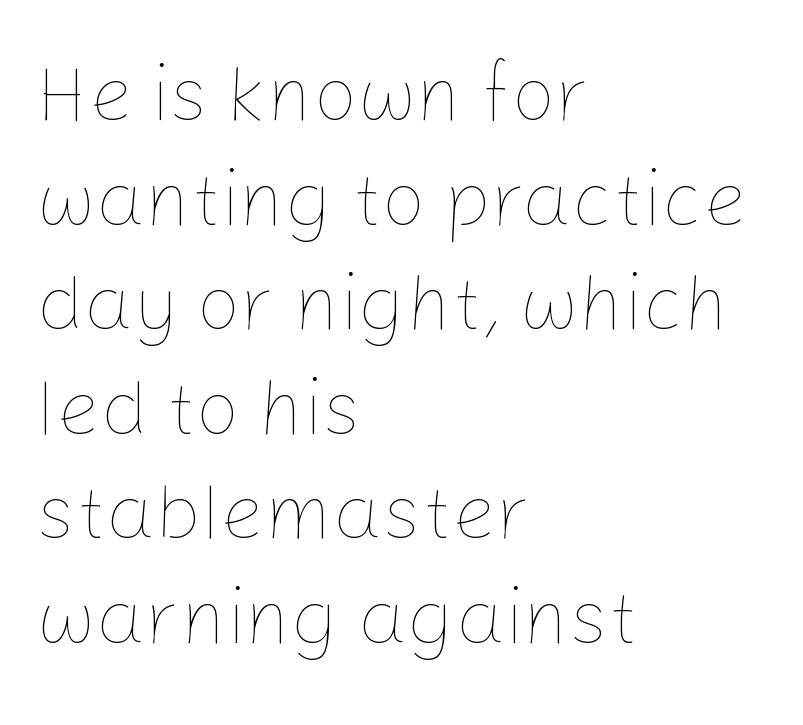
{"italic": "no", "bold": "no", "weight": "thin", "width": "normal", "stroke_contrast": "low", "x_height": "medium", "monospaced": "no", "underline": "no", "align": "left", "line_spacing": "normal", "line_spacing_ratio": 1.34, "letter_spacing": "normal", "letter_spacing_em": 0.0, "glyph_px": 78}
